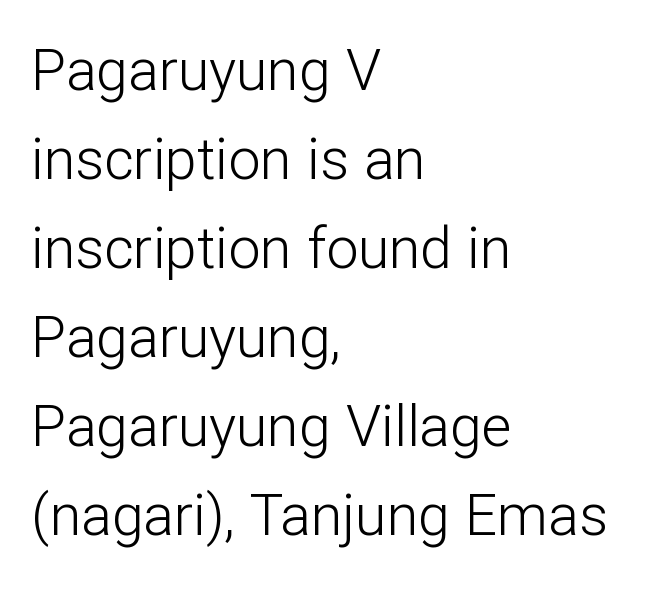
Q: Is the text bold? A: No.
Q: Is the text italic (slanted)? A: No, it is upright.
Q: Is the typeface a serif or a sans-serif typeface? A: Sans-serif.
Q: Is the text underlined? A: No.
Q: How is the paragraph aligned? A: Left-aligned.
Q: Is the spacing between letters normal or unusually wide? A: Normal.
Q: Is the spacing between lines tight, normal or loose? A: Normal.
Q: Width (condensed, normal, or wide)? A: Normal.
Q: Stroke contrast? A: Low.
Q: x-height? A: Medium.
Q: Monospaced? A: No.
